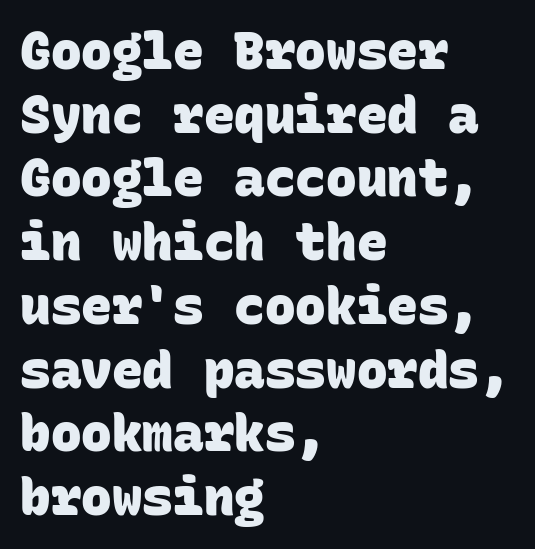
The image shows 51 px heavy sans-serif type, monospaced; set left-aligned, normal line spacing (1.25x), normal letter spacing, not underlined; low stroke contrast and a large x-height.
